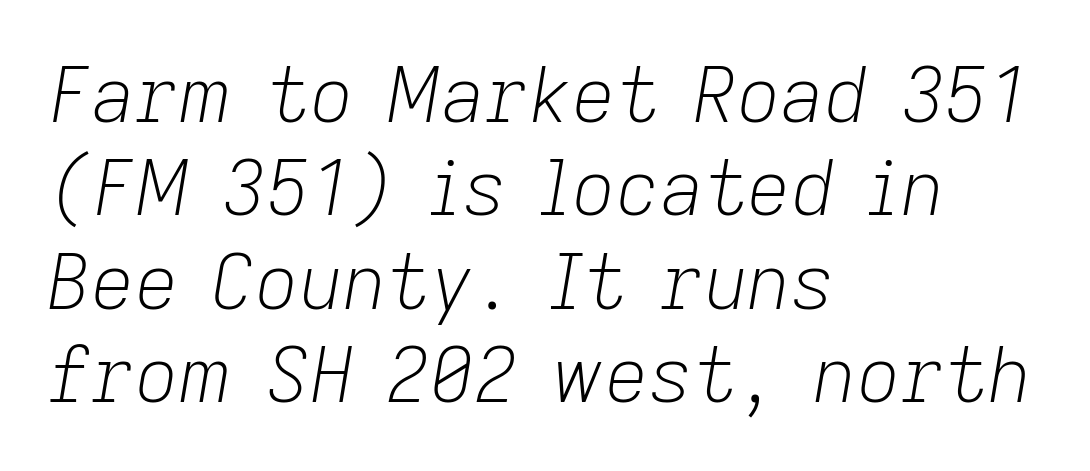
{"italic": "yes", "lean": "right", "slant_degrees": 9, "bold": "no", "weight": "light", "width": "normal", "stroke_contrast": "low", "x_height": "medium", "monospaced": "no", "underline": "no", "align": "left", "line_spacing_ratio": 1.23, "letter_spacing": "normal", "letter_spacing_em": 0.0, "glyph_px": 76}
